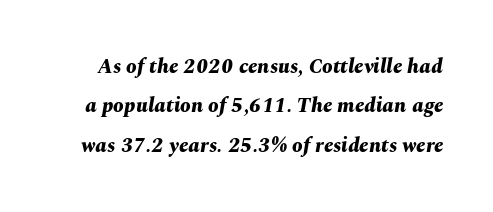
Q: Is the text bold? A: Yes.
Q: Is the text italic (slanted)? A: Yes, it leans right by about 10 degrees.
Q: Is the text underlined? A: No.
Q: Is the spacing between letters normal or unusually wide? A: Normal.
